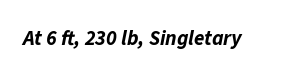
The image shows 21 px bold type, italic (leaning right); set normal letter spacing, not underlined.
